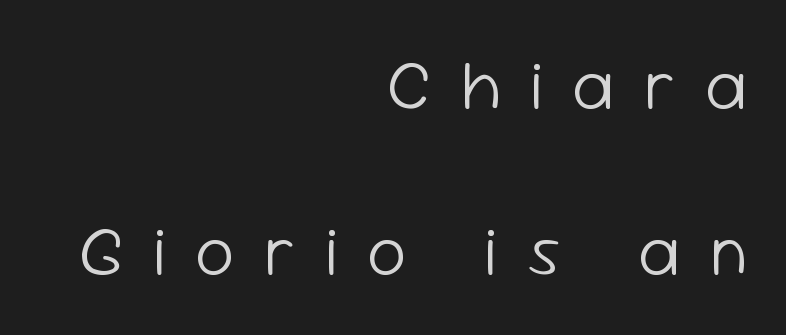
{"serif": "no", "italic": "no", "bold": "no", "weight": "light", "width": "normal", "stroke_contrast": "low", "x_height": "medium", "monospaced": "no", "underline": "no", "align": "right", "line_spacing": "loose", "line_spacing_ratio": 2.37, "letter_spacing": "wide", "letter_spacing_em": 0.42, "glyph_px": 70}
